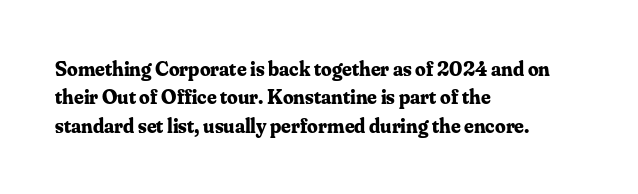
The image shows 21 px bold type, upright; set left-aligned, normal line spacing (1.35x), normal letter spacing, not underlined.
